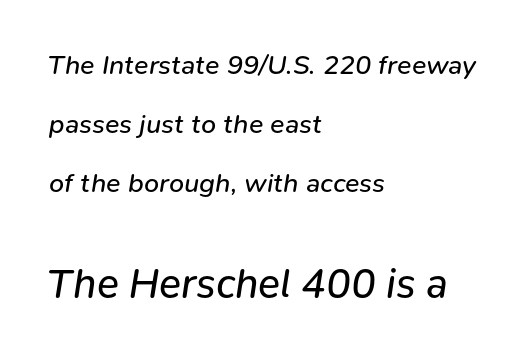
{"italic": "yes", "lean": "right", "slant_degrees": 9, "bold": "no", "weight": "regular", "width": "normal", "stroke_contrast": "low", "x_height": "medium", "monospaced": "no", "underline": "no", "align": "left", "line_spacing": "loose", "line_spacing_ratio": 2.19, "letter_spacing": "normal", "letter_spacing_em": 0.0, "larger_block": "second", "size_ratio": 1.52, "glyph_px": 41}
